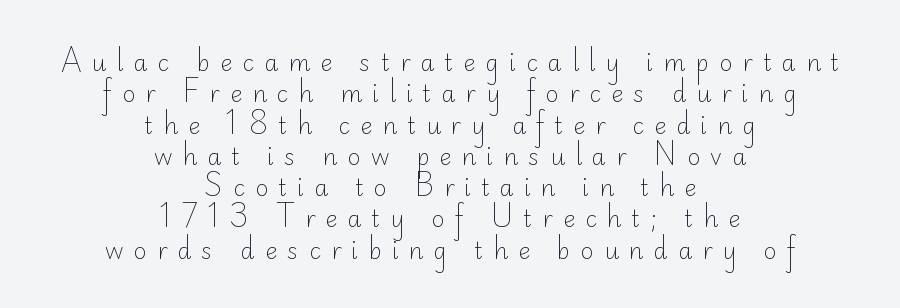
Q: Is the text bold? A: No.
Q: Is the text italic (slanted)? A: No, it is upright.
Q: Is the text underlined? A: No.
Q: How is the paragraph aligned? A: Centered.
Q: Is the spacing between letters normal or unusually wide? A: Unusually wide.
Q: Is the spacing between lines tight, normal or loose? A: Normal.
